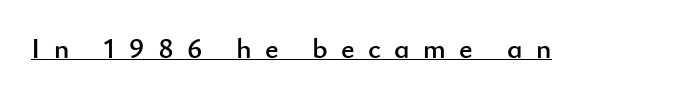
{"serif": "no", "italic": "no", "width": "normal", "stroke_contrast": "low", "x_height": "small", "monospaced": "no", "underline": "yes", "letter_spacing": "wide", "letter_spacing_em": 0.46, "glyph_px": 29}
